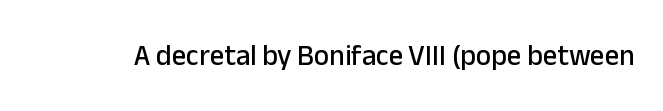
The image shows 29 px sans-serif type, upright; set normal letter spacing, not underlined; low stroke contrast and a medium x-height.
